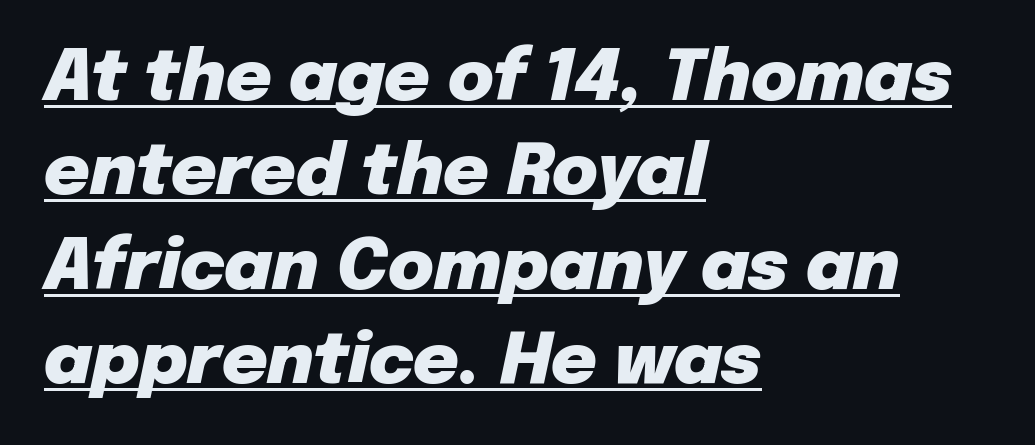
A normal amount of white space separates one row of letters from the next. Notice how a bar underscores the lettering throughout. Character widths vary here, with narrow letters taking less room than wide ones. Is the type bold? Yes — the strokes are clearly thick and heavy. Layout note: lines flush left. Does extra space separate the letters? No, they use regular spacing.
